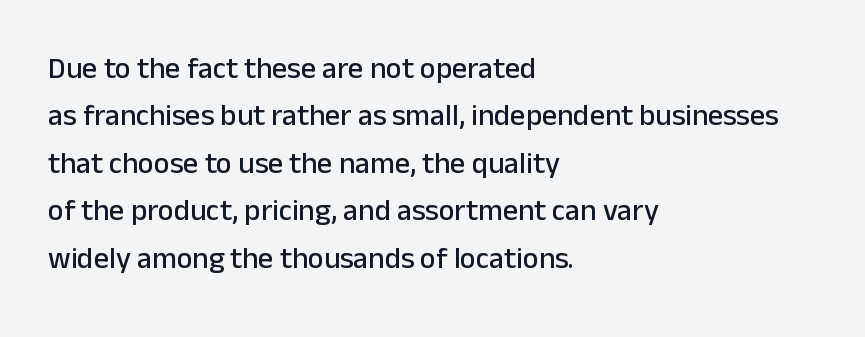
{"serif": "no", "italic": "no", "width": "normal", "stroke_contrast": "low", "x_height": "medium", "monospaced": "no", "underline": "no", "align": "left", "line_spacing": "normal", "line_spacing_ratio": 1.58, "letter_spacing": "normal", "letter_spacing_em": 0.0, "glyph_px": 30}
